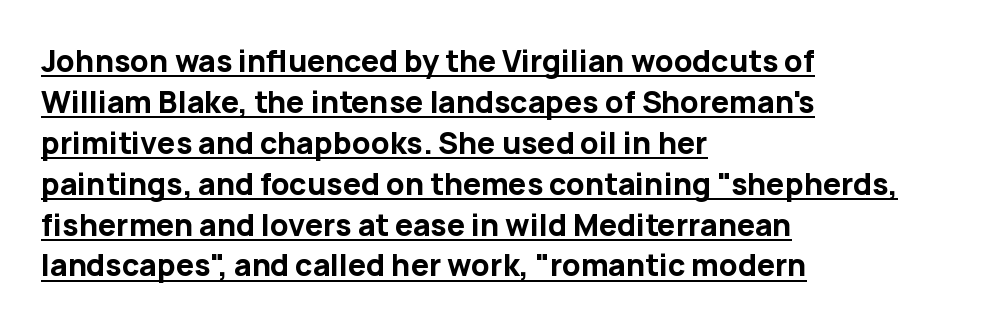
A classic flush-left, rag-right setting is used for this passage. This sample keeps an unexceptional amount of space between lines. Summary of weight: heavy, a full bold. Note the varied advance widths — an 'i' is clearly narrower than an 'm'. The rendered words wear a rule along their underside.
